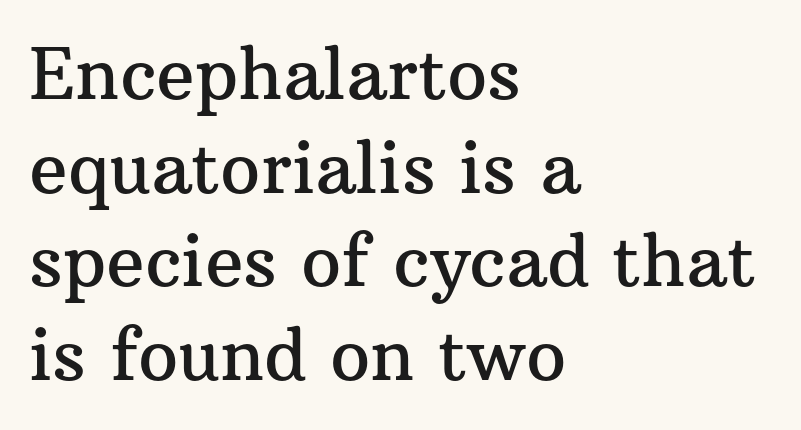
Q: Is the text italic (slanted)? A: No, it is upright.
Q: Is the typeface a serif or a sans-serif typeface? A: Serif.
Q: Is the text underlined? A: No.
Q: How is the paragraph aligned? A: Left-aligned.
Q: Is the spacing between letters normal or unusually wide? A: Normal.
Q: Is the spacing between lines tight, normal or loose? A: Normal.
Q: Width (condensed, normal, or wide)? A: Normal.
Q: Stroke contrast? A: Medium.
Q: x-height? A: Medium.
Q: Monospaced? A: No.
